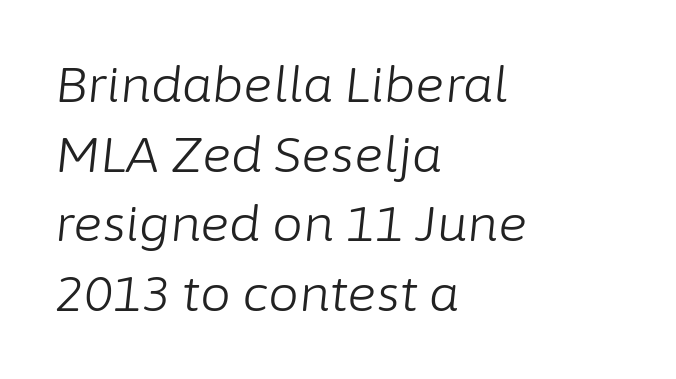
The image shows 49 px light type, italic (leaning right); set left-aligned, normal line spacing (1.42x), normal letter spacing, not underlined; low stroke contrast and a medium x-height.
